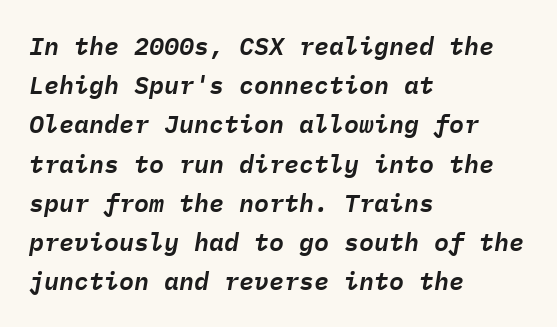
The typesetter chose a ragged-right arrangement here. Notice how descenders clear the ascenders below comfortably — that's standard leading. Yep, that's italic — everything's leaning. Nothing unusual about the tracking: characters are spaced as the font intends. Each row of text sits above clean, open space.
